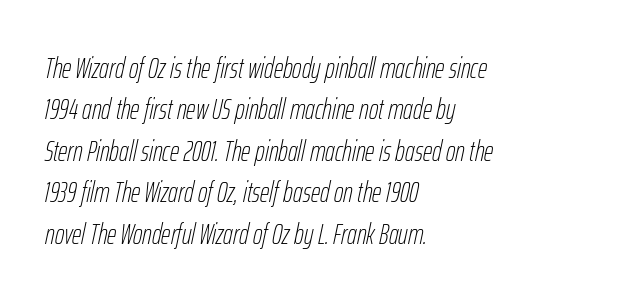
{"italic": "yes", "lean": "right", "slant_degrees": 12, "bold": "no", "weight": "thin", "width": "condensed", "stroke_contrast": "low", "x_height": "medium", "monospaced": "no", "underline": "no", "align": "left", "line_spacing": "normal", "line_spacing_ratio": 1.43, "letter_spacing": "normal", "letter_spacing_em": 0.0, "glyph_px": 29}
